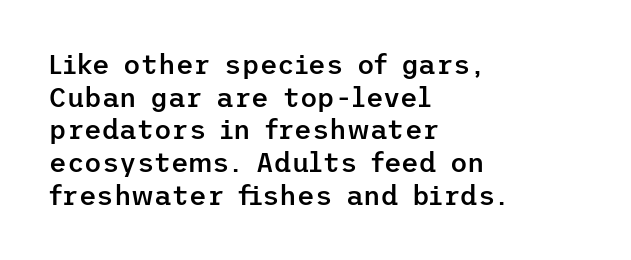
The image shows 27 px text type, upright; set left-aligned, line spacing 1.21x, normal letter spacing, not underlined.
